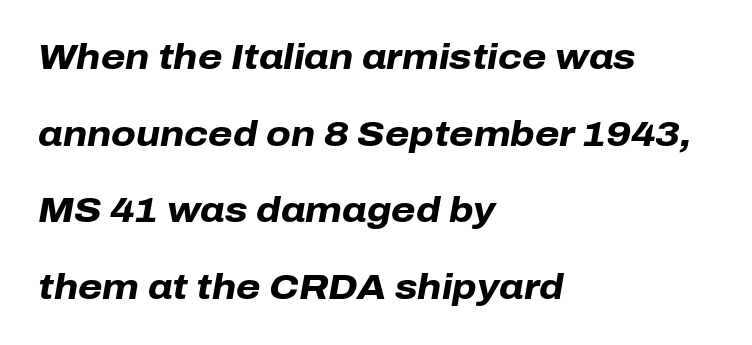
The image shows 35 px heavy type, italic (leaning right); set left-aligned, loose line spacing (2.19x), normal letter spacing, not underlined; low stroke contrast and a medium x-height.
